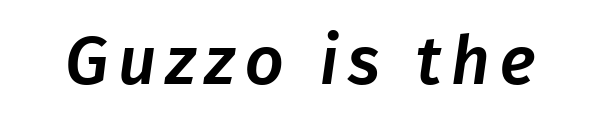
This is sans-serif lettering, the kind often seen on screens and signage. Only glyphs here, with clear space below each row. Spacing verdict: proportional, widths tailored to each character.
